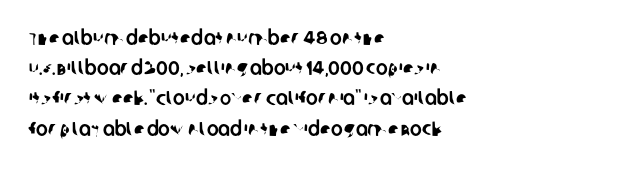
The image shows 20 px text type; set left-aligned, normal line spacing (1.51x), normal letter spacing, not underlined.
